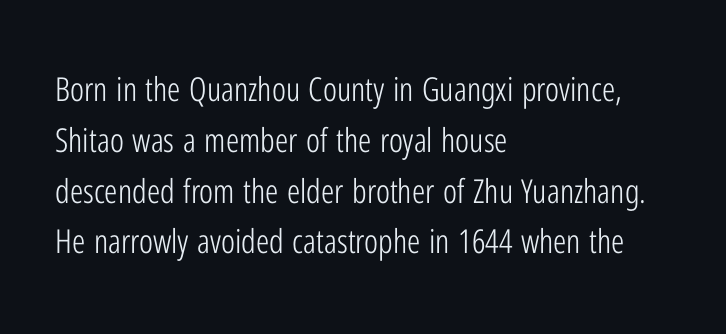
{"serif": "no", "italic": "no", "bold": "no", "weight": "light", "width": "condensed", "stroke_contrast": "low", "x_height": "medium", "monospaced": "no", "underline": "no", "align": "left", "line_spacing": "normal", "line_spacing_ratio": 1.54, "letter_spacing": "normal", "letter_spacing_em": 0.0, "glyph_px": 33}
